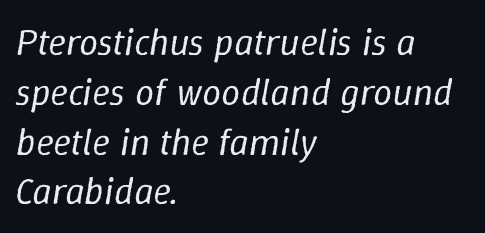
Summary of vertical rhythm: regular, with standard interline spacing. The whole block is typeset with a tilt. If you drew a ruler down the left edge, every line would touch it. Default kerning and tracking; the words read as compact shapes.
